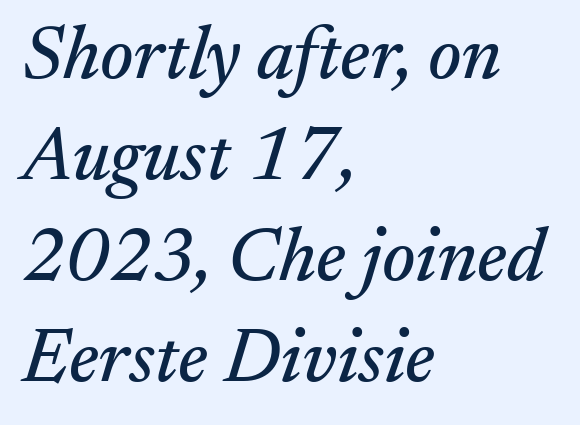
Q: Is the text italic (slanted)? A: Yes, it leans right by about 17 degrees.
Q: Is the typeface a serif or a sans-serif typeface? A: Serif.
Q: Is the text underlined? A: No.
Q: How is the paragraph aligned? A: Left-aligned.
Q: Is the spacing between letters normal or unusually wide? A: Normal.
Q: Is the spacing between lines tight, normal or loose? A: Normal.
Q: Width (condensed, normal, or wide)? A: Normal.
Q: Stroke contrast? A: Medium.
Q: x-height? A: Small.
Q: Monospaced? A: No.
